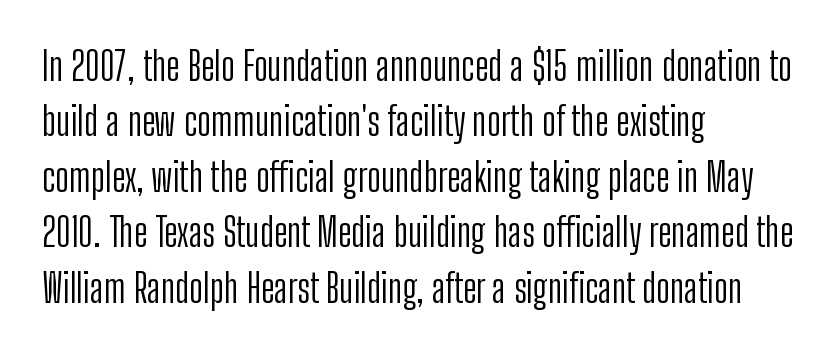
The image shows 39 px light, condensed sans-serif type, upright; set left-aligned, normal line spacing (1.42x), normal letter spacing, not underlined; low stroke contrast and a medium x-height.
